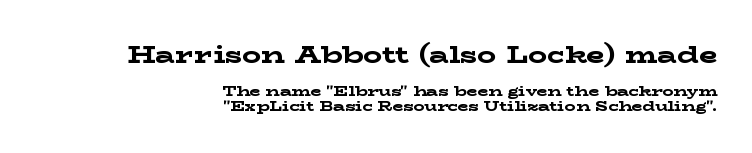
The image shows 24 px bold type, upright; set right-aligned, tight line spacing (1.08x), normal letter spacing, not underlined; the first (top) block is 1.71x larger.
